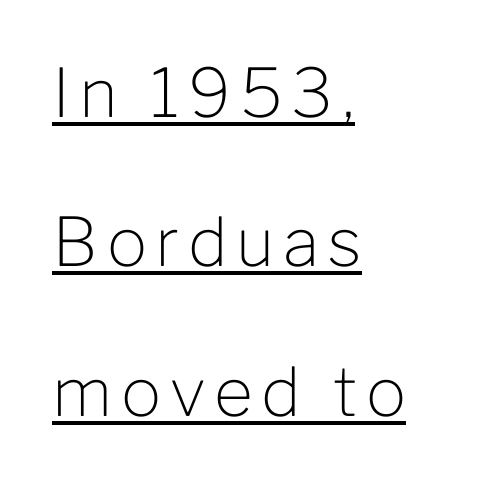
Leading is clearly above the norm, producing a sparse column. Note the varied advance widths — an 'i' is clearly narrower than an 'm'. This is roman type, the default non-slanted kind. Left-aligned paragraph, ragged on the right. Weight: regular or lighter.
